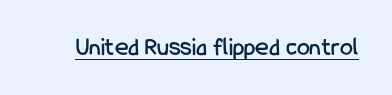
The image shows 26 px text type, upright; set normal letter spacing, underlined.
